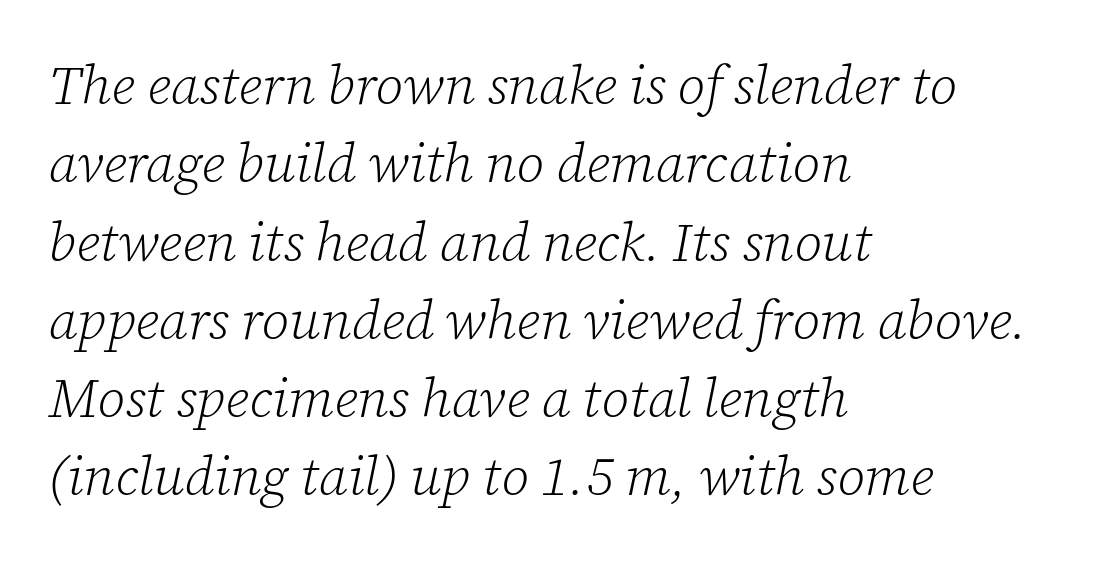
Q: Is the text bold? A: No.
Q: Is the text italic (slanted)? A: Yes, it leans right by about 12 degrees.
Q: Is the typeface a serif or a sans-serif typeface? A: Serif.
Q: Is the text underlined? A: No.
Q: How is the paragraph aligned? A: Left-aligned.
Q: Is the spacing between letters normal or unusually wide? A: Normal.
Q: Is the spacing between lines tight, normal or loose? A: Normal.
Q: Width (condensed, normal, or wide)? A: Normal.
Q: Stroke contrast? A: Low.
Q: x-height? A: Medium.
Q: Monospaced? A: No.
